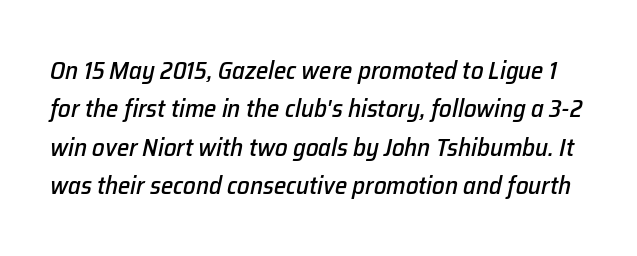
Q: Is the text italic (slanted)? A: Yes, it leans right by about 12 degrees.
Q: Is the text underlined? A: No.
Q: Is the spacing between letters normal or unusually wide? A: Normal.
Q: Is the spacing between lines tight, normal or loose? A: Normal.
